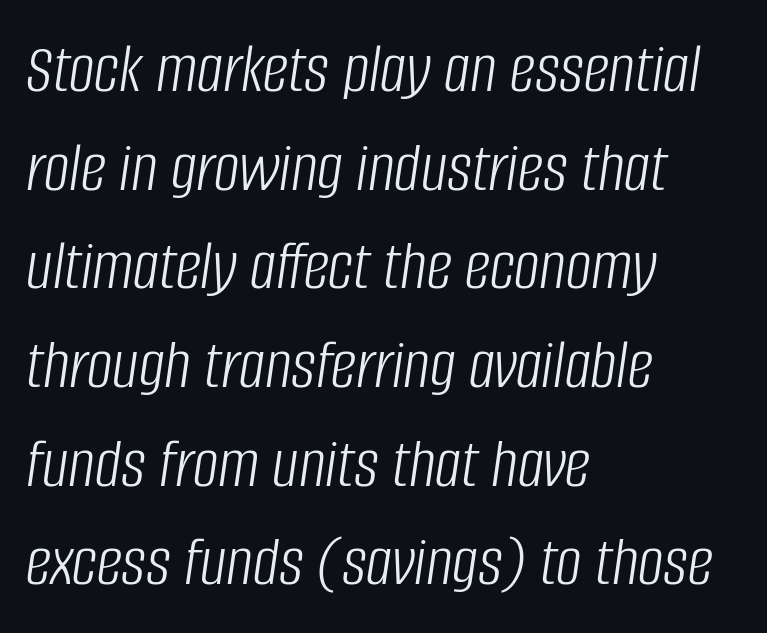
This is not heavy type; no bold has been used. The type is set solid horizontally, with unmodified tracking. This block has exactly the height ordinary leading produces. The letters advance in unequal steps, a hallmark of proportional type. If you drew a ruler down the left edge, every line would touch it.
